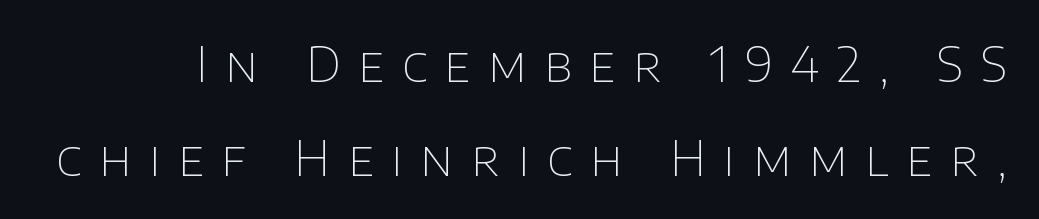
The image shows 48 px thin sans-serif type, upright; set loose line spacing (1.95x), unusually wide letter spacing (+0.37 em), not underlined; low stroke contrast and a large x-height.
